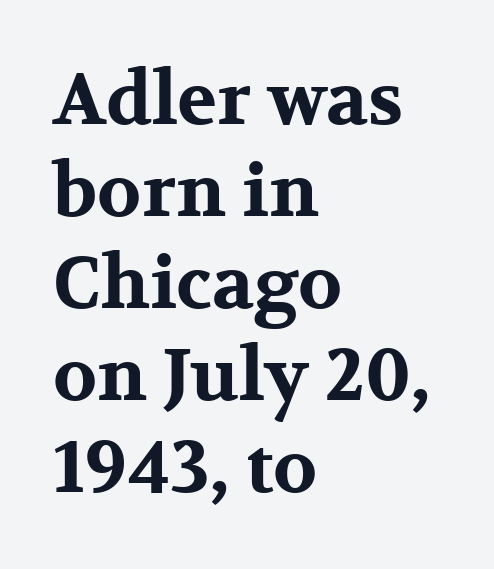
The image shows 73 px bold, wide serif type, upright; set left-aligned, normal line spacing (1.26x), normal letter spacing, not underlined; medium stroke contrast and a medium x-height.
